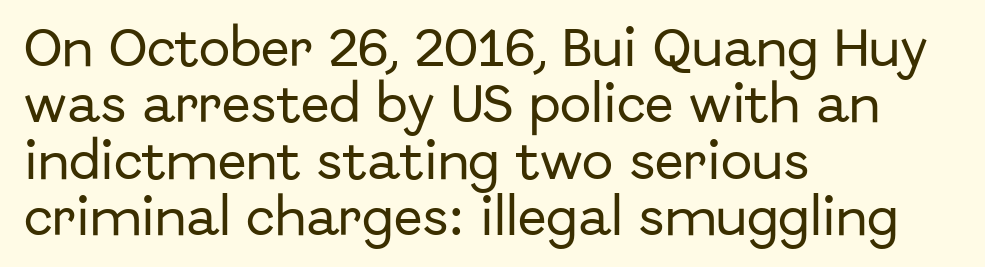
Inter-character spacing is left at the font's built-in metrics. Characters remain perfectly vertical along every line. Clear beneath every line of the passage. These lines are rendered in a variable-pitch font. Does the type have serifs? No, each stem ends abruptly.
